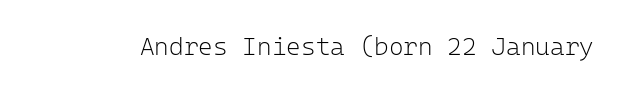
{"italic": "no", "bold": "no", "underline": "no", "letter_spacing": "normal", "letter_spacing_em": 0.0, "glyph_px": 25}
